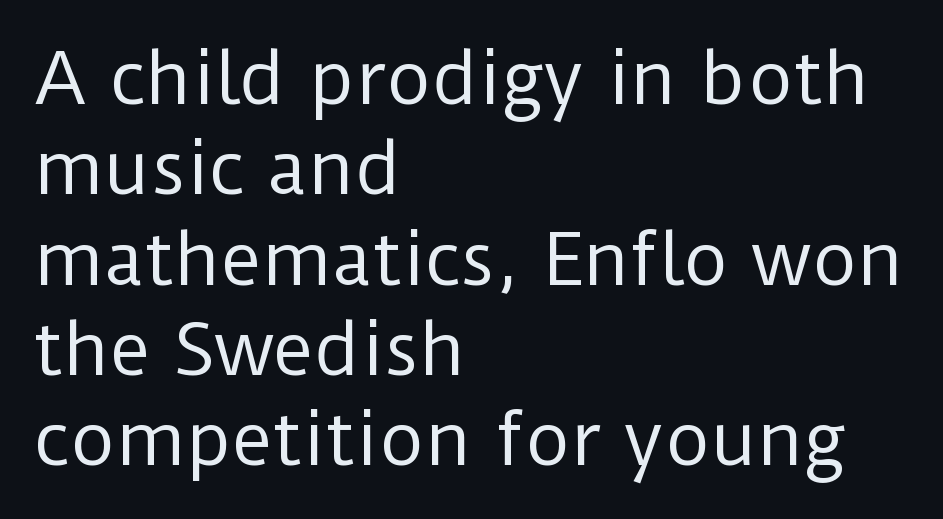
{"serif": "no", "italic": "no", "bold": "no", "weight": "regular", "width": "normal", "stroke_contrast": "low", "x_height": "medium", "monospaced": "no", "underline": "no", "align": "left", "line_spacing": "normal", "line_spacing_ratio": 1.29, "letter_spacing": "normal", "letter_spacing_em": 0.0, "glyph_px": 70}
